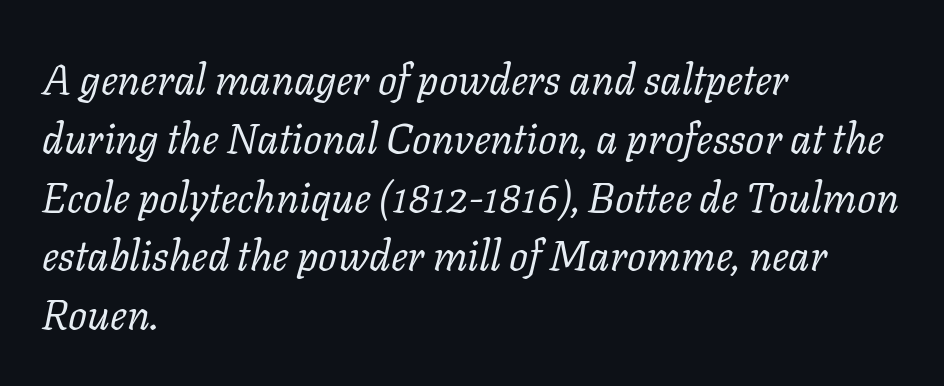
Q: Is the text bold? A: No.
Q: Is the text italic (slanted)? A: Yes, it leans right by about 11 degrees.
Q: Is the typeface a serif or a sans-serif typeface? A: Serif.
Q: Is the text underlined? A: No.
Q: How is the paragraph aligned? A: Left-aligned.
Q: Is the spacing between letters normal or unusually wide? A: Normal.
Q: Is the spacing between lines tight, normal or loose? A: Normal.
Q: Width (condensed, normal, or wide)? A: Normal.
Q: Stroke contrast? A: Low.
Q: x-height? A: Medium.
Q: Monospaced? A: No.
